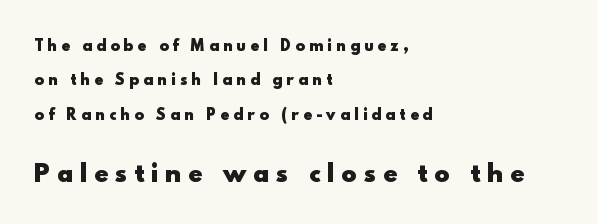
{"italic": "no", "bold": "yes", "underline": "no", "align": "left", "line_spacing": "loose", "line_spacing_ratio": 2.45, "letter_spacing": "wide", "letter_spacing_em": 0.32, "larger_block": "second", "size_ratio": 1.64, "glyph_px": 23}
